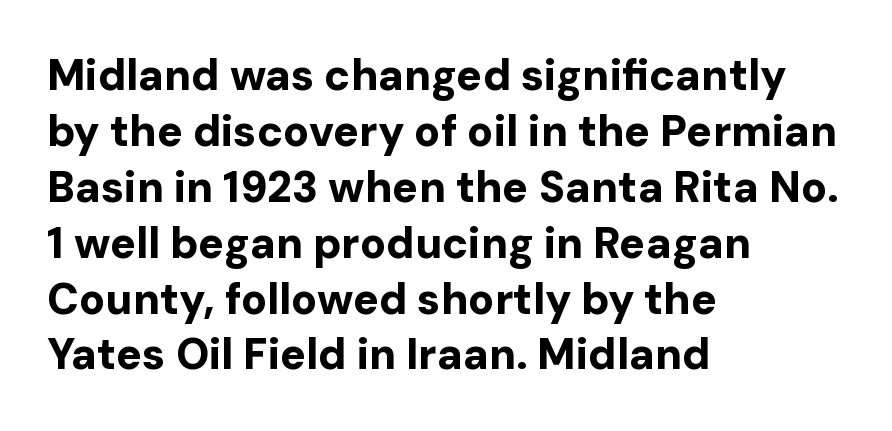
The image shows 43 px bold sans-serif type, upright; set left-aligned, normal line spacing (1.3x), normal letter spacing, not underlined; low stroke contrast and a medium x-height.
